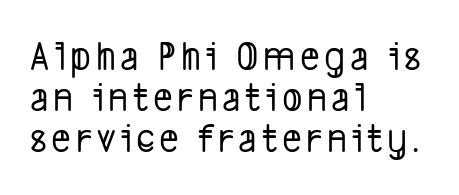
One-word summary of the alignment: left. The line-height multiplier appears low, near solid setting. The letters advance in unequal steps, a hallmark of proportional type. The strip under each line holds only bare page. Serif or sans? Sans — the stroke terminals are bare.
